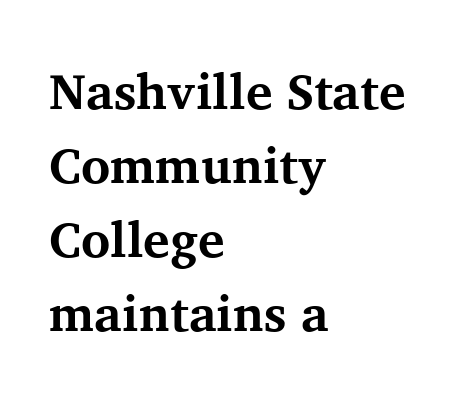
In terms of weight, the rendering is a true, heavy bold. Upright lettering throughout. Words float on clear page, feet unadorned. If you measured baseline to baseline, you'd find a middling distance. A typesetter would label this face a serif. Every row of glyphs begins at an identical x-position on the left.
